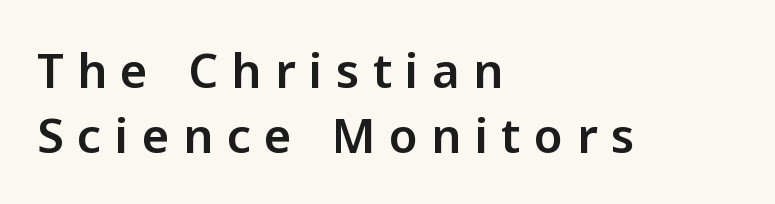
The image shows 47 px sans-serif type, upright; set left-aligned, normal line spacing (1.38x), unusually wide letter spacing (+0.29 em), not underlined; low stroke contrast and a medium x-height.
